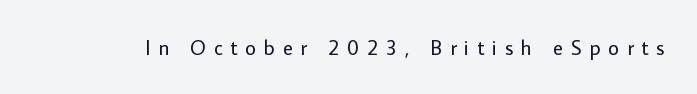
Look at the tracking — it's clearly loosened, letters drifting apart. Unlike italic type, these characters show no tilt at all. A quiet, ordinary-to-light weight characterises the typeface. This rendering features lettering with no underline.
